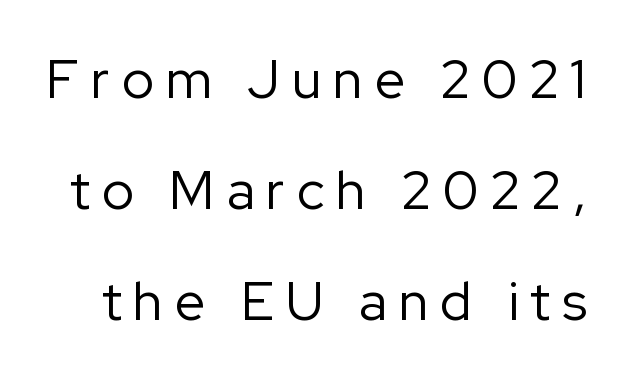
Baseline-to-baseline distance is far greater than the letter height. The axis of the letterforms is exactly vertical. Looks like regular typesetting: each glyph gets only the width it needs. The tracking jumps out immediately: characters are airy and widely separated. Anything drawn beneath the words? Only blank space. Ink coverage per letter is moderate at most.
